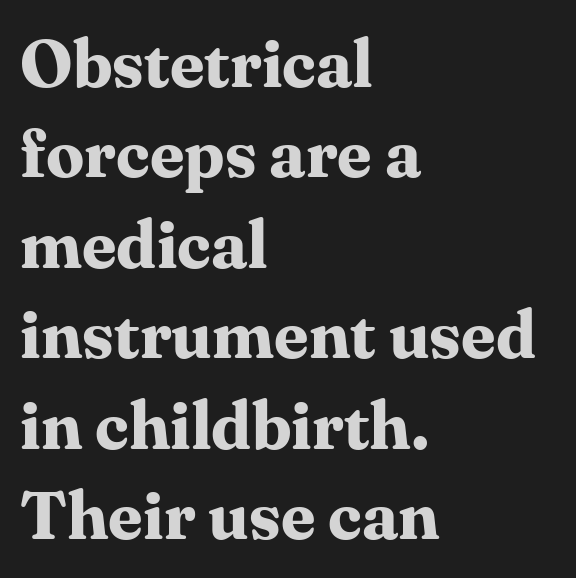
The image shows 68 px bold serif type, upright; set left-aligned, normal line spacing (1.33x), normal letter spacing, not underlined; medium stroke contrast and a medium x-height.
